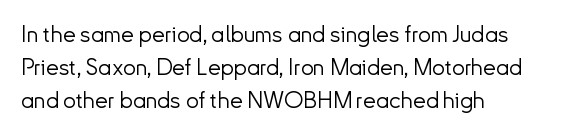
{"italic": "no", "bold": "no", "underline": "no", "align": "left", "line_spacing": "normal", "line_spacing_ratio": 1.44, "letter_spacing": "normal", "letter_spacing_em": 0.0, "glyph_px": 23}
